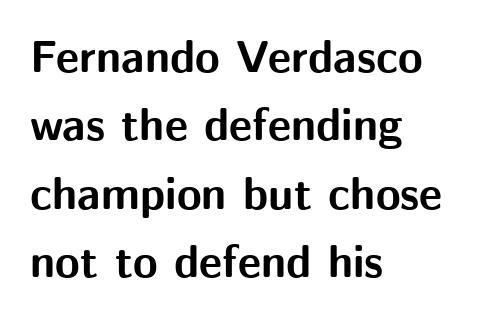
Line beginnings align vertically; line endings do not. Font category for this specimen: sans-serif. Every letter is thick-stroked: bold, no question. The specimen reads as upright at a glance. Rows of type keep a routine distance in the vertical direction.
